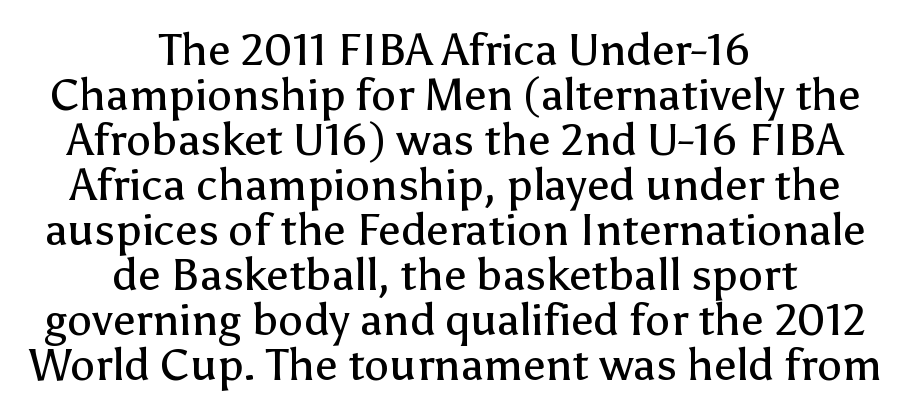
The image shows 45 px regular-weight sans-serif type, upright; set centered, tight line spacing (1.0x), normal letter spacing, not underlined; low stroke contrast and a medium x-height.
